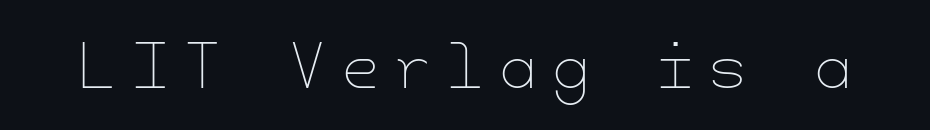
{"italic": "no", "bold": "no", "weight": "thin", "width": "normal", "stroke_contrast": "low", "x_height": "small", "underline": "no", "letter_spacing": "wide", "letter_spacing_em": 0.27, "glyph_px": 59}
